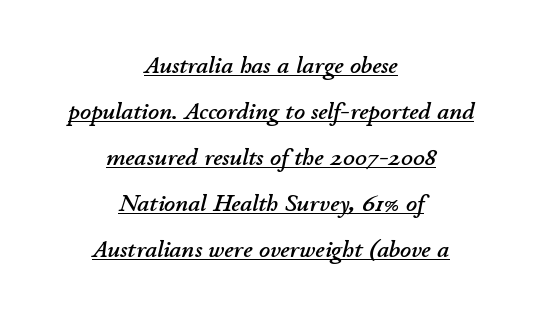
The image shows 24 px text type, italic (leaning right); set centered, loose line spacing (1.92x), normal letter spacing, underlined.
